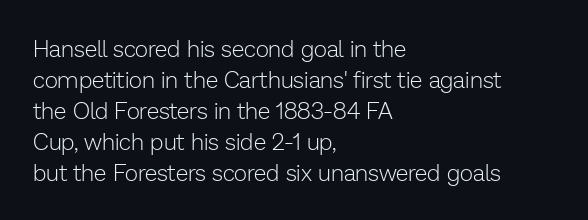
The image shows 23 px text type, upright; set left-aligned, normal line spacing (1.35x), normal letter spacing, not underlined.
